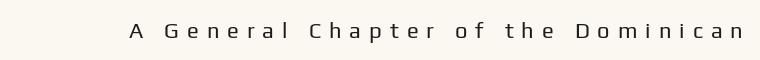
The image shows 22 px text type, upright; set unusually wide letter spacing (+0.36 em), not underlined.
